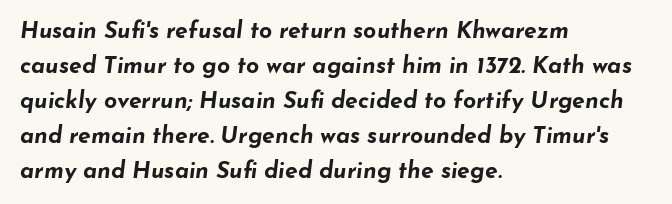
Rule under the text: the space is simply empty. Strokes here are thick enough to call this a true bold. Emphasis-style slanted type is in use. Caption: standard tracking, unaltered. Each line starts at the same left margin while the right side varies.
